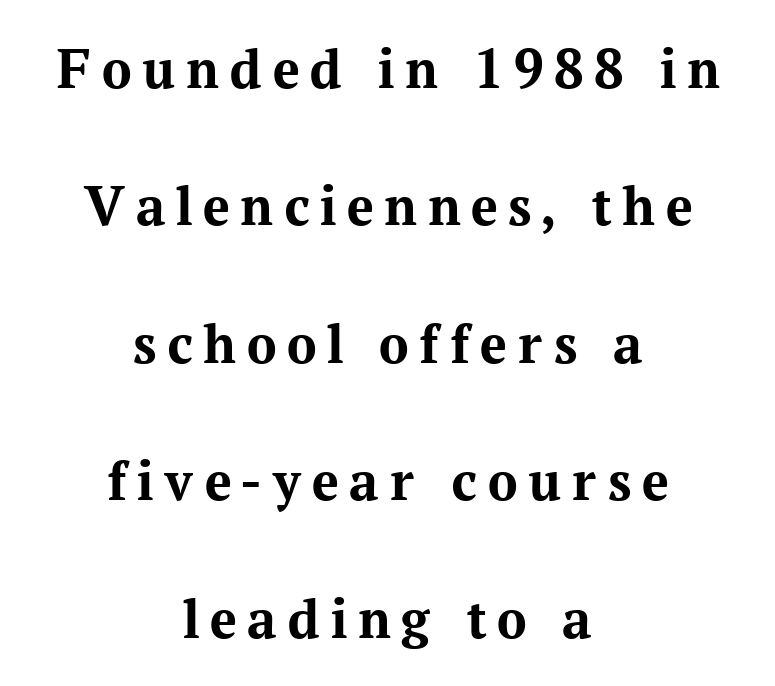
The passage shown stacks its lines with a broad gap. Words float on clear page, feet unadorned. The letters advance in unequal steps, a hallmark of proportional type. A centered setting, common on invitations and titles, is used for this passage.
